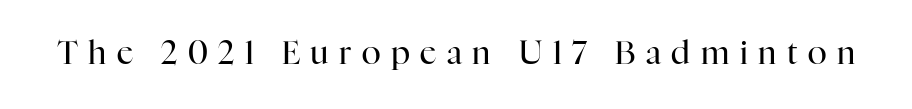
Q: Is the text bold? A: No.
Q: Is the text italic (slanted)? A: No, it is upright.
Q: Is the typeface a serif or a sans-serif typeface? A: Serif.
Q: Is the text underlined? A: No.
Q: Is the spacing between letters normal or unusually wide? A: Unusually wide.
Q: Width (condensed, normal, or wide)? A: Normal.
Q: Stroke contrast? A: High.
Q: x-height? A: Medium.
Q: Monospaced? A: No.
